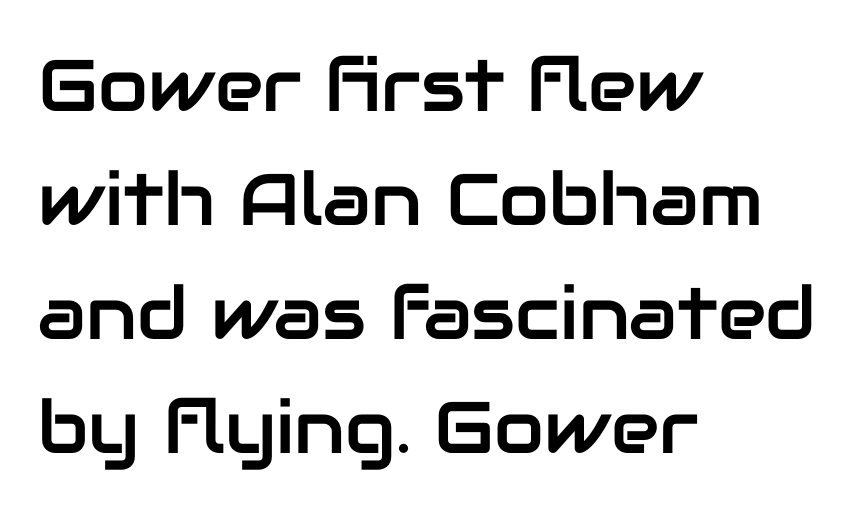
Notice how the stems are strictly vertical — no italics here. Notice how the passage keeps a crisp vertical edge on the left only. Tracking value appears to be zero — textbook default spacing. Each letter keeps its own natural width here, so spacing adapts to shape.
